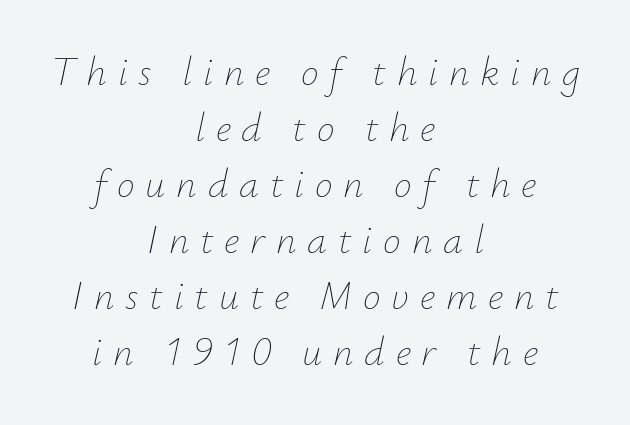
Q: Is the text bold? A: No.
Q: Is the text italic (slanted)? A: Yes, it leans right by about 12 degrees.
Q: Is the text underlined? A: No.
Q: How is the paragraph aligned? A: Centered.
Q: Is the spacing between letters normal or unusually wide? A: Unusually wide.
Q: Is the spacing between lines tight, normal or loose? A: Normal.
Q: Width (condensed, normal, or wide)? A: Normal.
Q: Stroke contrast? A: Low.
Q: x-height? A: Small.
Q: Monospaced? A: No.
